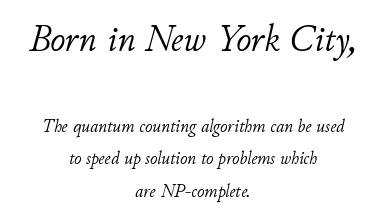
The image shows 37 px light type, italic (leaning right); set centered, line spacing 1.81x, normal letter spacing, not underlined; the first (top) block is 2.06x larger; low stroke contrast and a small x-height.
